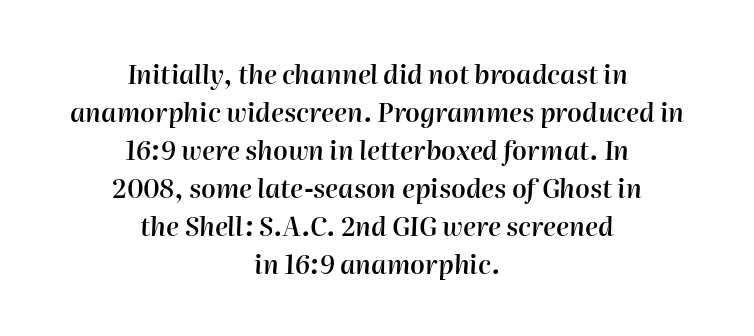
Only glyphs here, with clear space below each row. This rendering leaves character spacing at its baseline value. A centered setting, common on invitations and titles, is used for this passage. A normal amount of white space separates one row of letters from the next.
